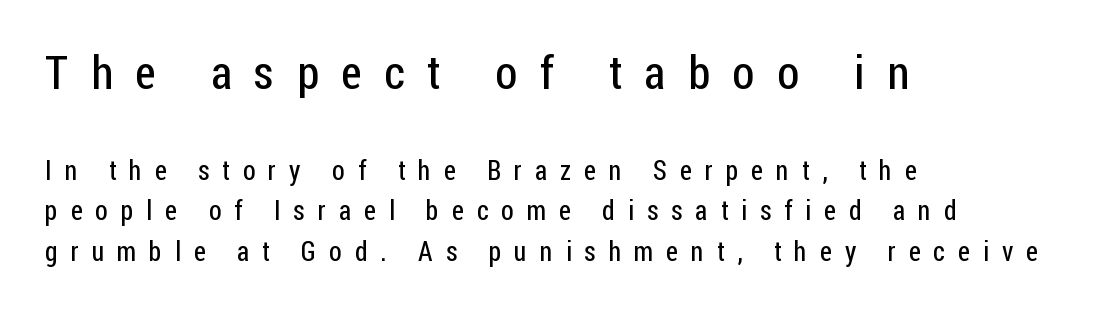
Letterform terminals end flat and unadorned throughout the passage. This layout puts the oversized block above and the modest block below. The rendering uses a moderate line-height, typical for paragraphs. Do the letters lean? They stand straight.
